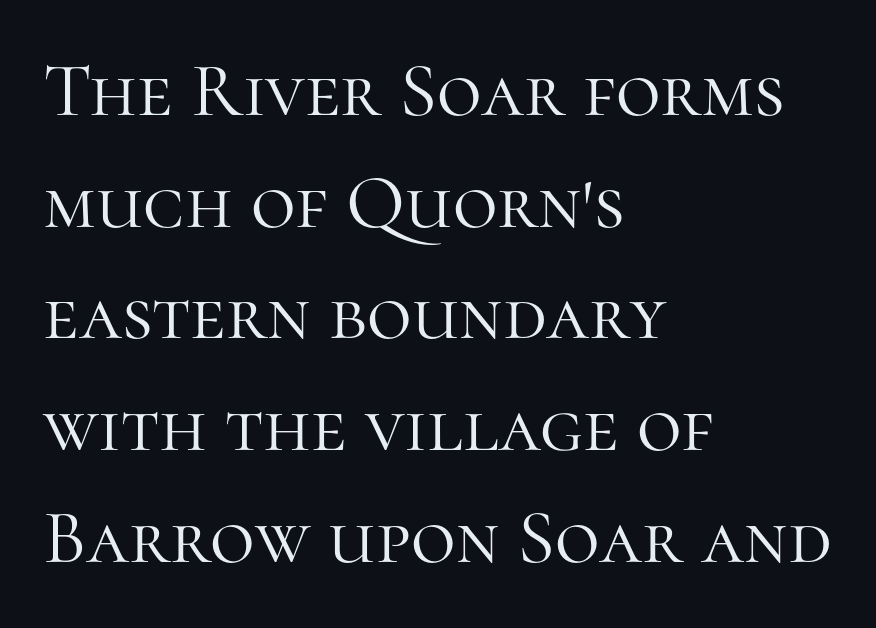
Q: Is the text bold? A: No.
Q: Is the text italic (slanted)? A: No, it is upright.
Q: Is the typeface a serif or a sans-serif typeface? A: Serif.
Q: Is the text underlined? A: No.
Q: How is the paragraph aligned? A: Left-aligned.
Q: Is the spacing between letters normal or unusually wide? A: Normal.
Q: Is the spacing between lines tight, normal or loose? A: Normal.
Q: Width (condensed, normal, or wide)? A: Normal.
Q: Stroke contrast? A: High.
Q: x-height? A: Medium.
Q: Monospaced? A: No.
